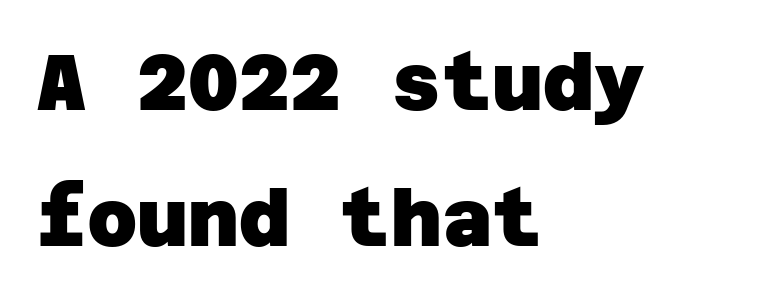
{"serif": "no", "bold": "yes", "weight": "heavy", "width": "normal", "stroke_contrast": "low", "x_height": "large", "underline": "no", "align": "left", "line_spacing_ratio": 1.75, "letter_spacing": "normal", "letter_spacing_em": 0.0, "glyph_px": 78}
